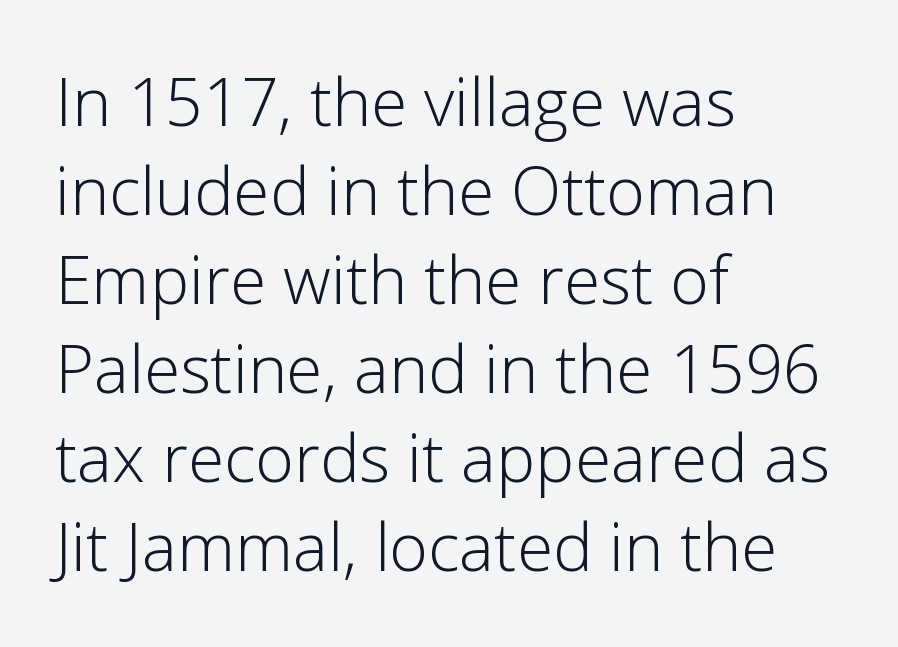
{"serif": "no", "italic": "no", "bold": "no", "weight": "light", "width": "normal", "stroke_contrast": "low", "x_height": "medium", "monospaced": "no", "underline": "no", "align": "left", "line_spacing": "normal", "line_spacing_ratio": 1.35, "letter_spacing": "normal", "letter_spacing_em": 0.0, "glyph_px": 66}
